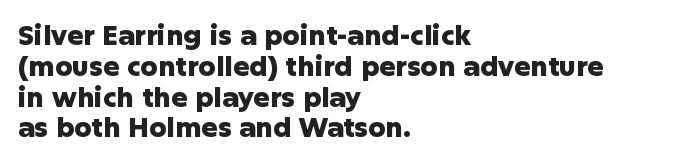
{"italic": "no", "bold": "yes", "underline": "no", "align": "left", "line_spacing": "tight", "line_spacing_ratio": 1.14, "letter_spacing": "normal", "letter_spacing_em": 0.0, "glyph_px": 27}
